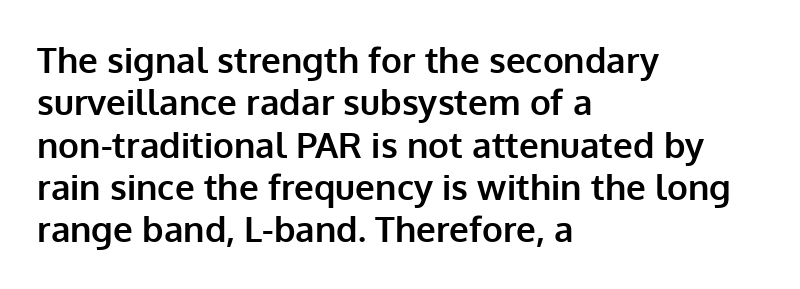
{"serif": "no", "italic": "no", "bold": "yes", "weight": "bold", "width": "normal", "stroke_contrast": "low", "x_height": "medium", "monospaced": "no", "underline": "no", "align": "left", "line_spacing_ratio": 1.21, "letter_spacing": "normal", "letter_spacing_em": 0.0, "glyph_px": 35}
